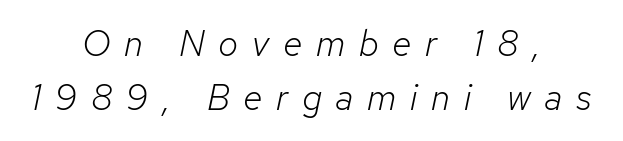
{"italic": "yes", "lean": "right", "slant_degrees": 12, "bold": "no", "weight": "light", "width": "normal", "stroke_contrast": "low", "x_height": "medium", "monospaced": "no", "underline": "no", "align": "center", "line_spacing": "normal", "line_spacing_ratio": 1.51, "letter_spacing": "wide", "letter_spacing_em": 0.38, "glyph_px": 36}
